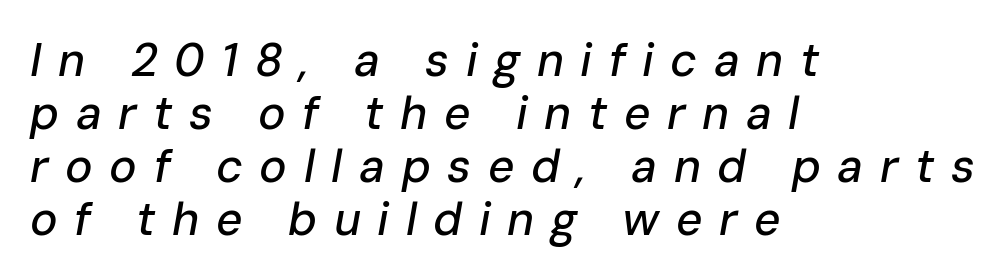
{"italic": "yes", "lean": "right", "slant_degrees": 10, "width": "normal", "stroke_contrast": "low", "x_height": "medium", "monospaced": "no", "underline": "no", "align": "left", "line_spacing": "tight", "line_spacing_ratio": 1.15, "letter_spacing": "wide", "letter_spacing_em": 0.36, "glyph_px": 46}
